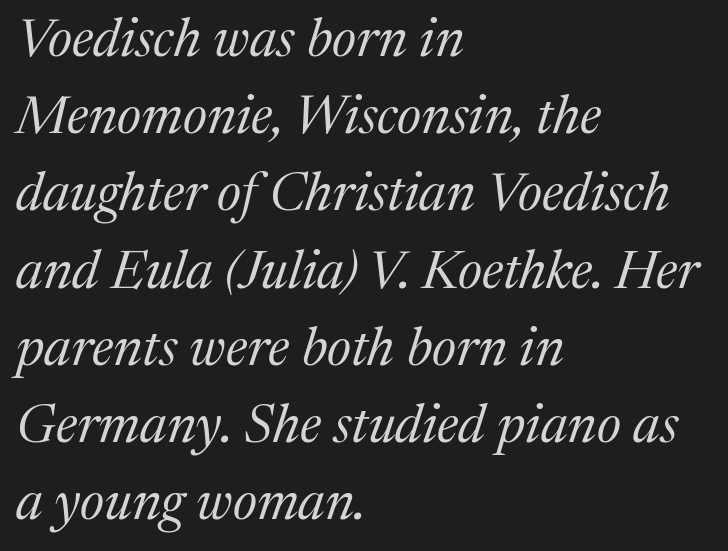
Q: Is the text bold? A: No.
Q: Is the text italic (slanted)? A: Yes, it leans right by about 17 degrees.
Q: Is the typeface a serif or a sans-serif typeface? A: Serif.
Q: Is the text underlined? A: No.
Q: How is the paragraph aligned? A: Left-aligned.
Q: Is the spacing between letters normal or unusually wide? A: Normal.
Q: Is the spacing between lines tight, normal or loose? A: Normal.
Q: Width (condensed, normal, or wide)? A: Normal.
Q: Stroke contrast? A: Medium.
Q: x-height? A: Medium.
Q: Monospaced? A: No.
